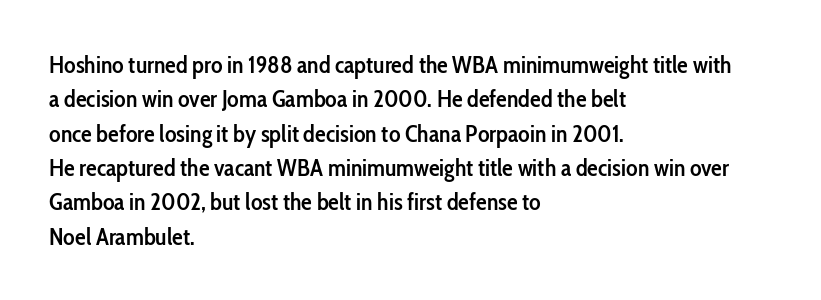
{"italic": "no", "bold": "semi", "underline": "no", "align": "left", "line_spacing": "normal", "line_spacing_ratio": 1.43, "letter_spacing": "normal", "letter_spacing_em": 0.0, "glyph_px": 24}
